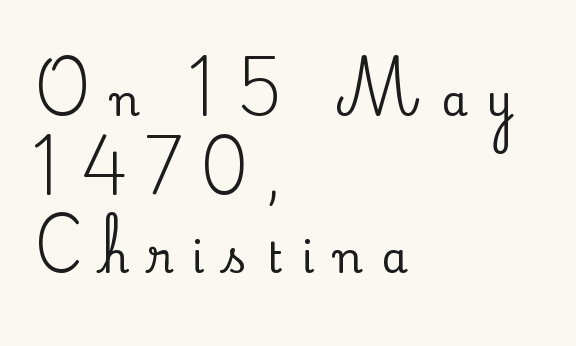
Look at the bottom of the vertical strokes: they flare into serifs here. Letters rest on an invisible, unmarked baseline. Characters remain perfectly vertical along every line. The passage shown is typed in a proportional face where columns would drift. Compared with a centered layout, this one pins lines to the left instead.
